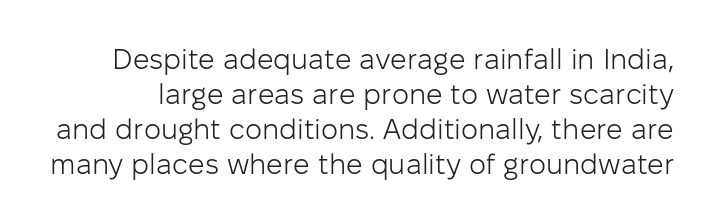
Q: Is the text bold? A: No.
Q: Is the text italic (slanted)? A: No, it is upright.
Q: Is the typeface a serif or a sans-serif typeface? A: Sans-serif.
Q: Is the text underlined? A: No.
Q: Is the spacing between letters normal or unusually wide? A: Normal.
Q: Width (condensed, normal, or wide)? A: Normal.
Q: Stroke contrast? A: Low.
Q: x-height? A: Medium.
Q: Monospaced? A: No.
